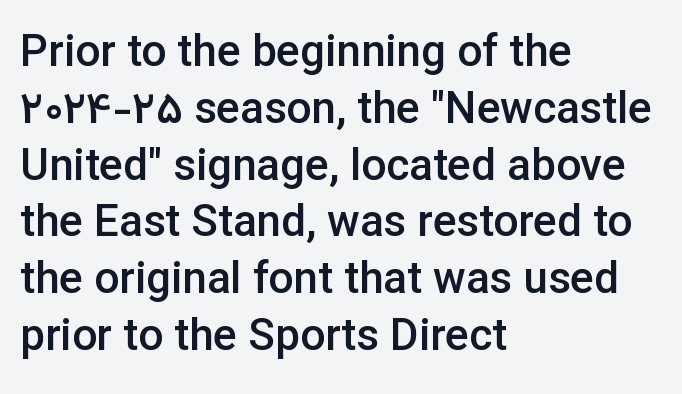
These lines are set flush left with a ragged right edge. Notice how descenders clear the ascenders below comfortably — that's standard leading. Students, this is semibold: more ink than regular, less than bold. Are there feet on the stems? There aren't — it's a sans. A typesetter would call this proportional, since set widths differ per character. Descenders hang freely into open space.
